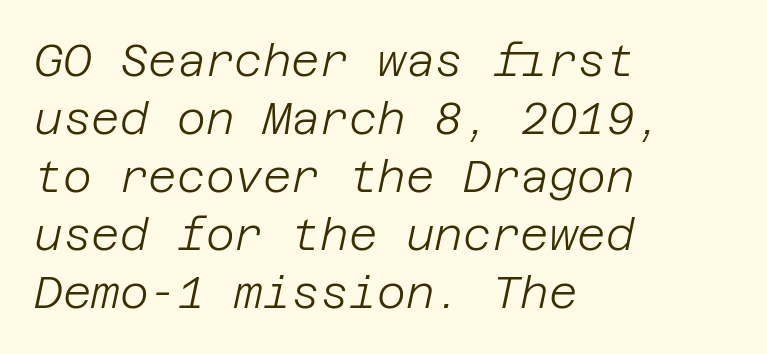
Stroke thickness stays within the range of a standard reading face or lighter. These lines sit exactly where default settings would place them. Descenders hang freely into open space. Casual observation: everything's shoved over to the left. There's an unmistakable incline to the writing here. The tracking reads as untouched default to a designer's eye.
